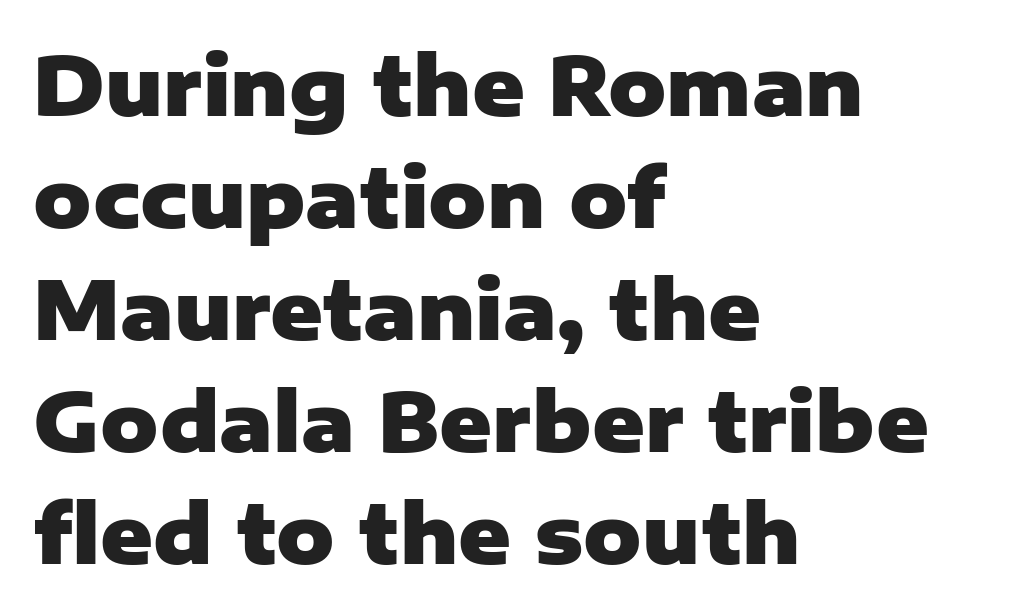
Q: Is the text bold? A: Yes.
Q: Is the text italic (slanted)? A: No, it is upright.
Q: Is the typeface a serif or a sans-serif typeface? A: Sans-serif.
Q: Is the text underlined? A: No.
Q: How is the paragraph aligned? A: Left-aligned.
Q: Is the spacing between letters normal or unusually wide? A: Normal.
Q: Is the spacing between lines tight, normal or loose? A: Normal.
Q: Width (condensed, normal, or wide)? A: Normal.
Q: Stroke contrast? A: Low.
Q: x-height? A: Medium.
Q: Monospaced? A: No.
